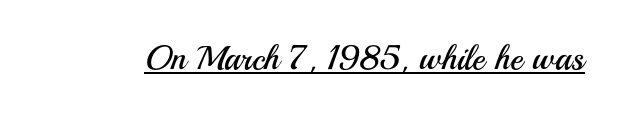
The characters are drawn with everyday or finer stroke widths. A typesetter would call this proportional, since set widths differ per character. Look at the bottom of the vertical strokes: they stop flat, with no serifs. Observe the ordinary spacing: letters are neighbours, not strangers. What decoration does the sample have? An underline.
